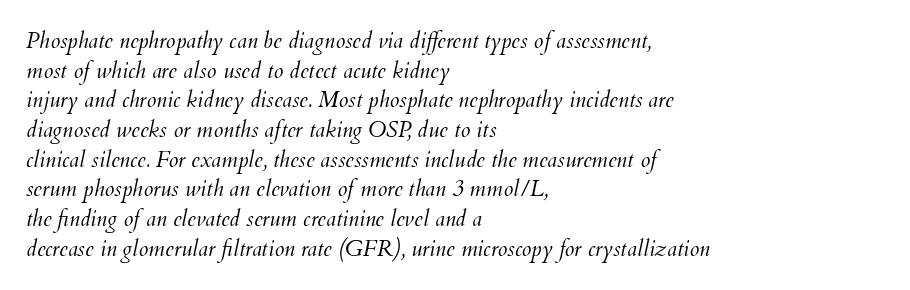
The image shows 22 px text type, italic (leaning right); set left-aligned, normal line spacing (1.35x), normal letter spacing, not underlined.
